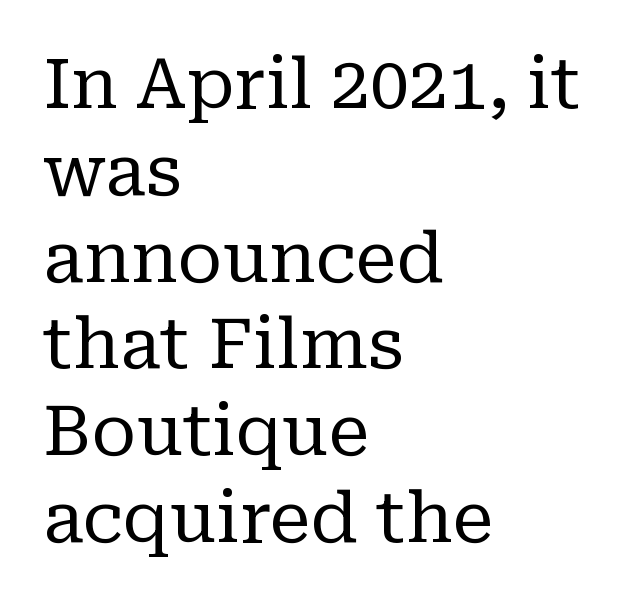
Where is the straight margin? On the left. The specimen reads as upright at a glance. No chunkiness to these letters — they're not bold. Does the type have serifs? Yes, each stem ends in a small foot.
